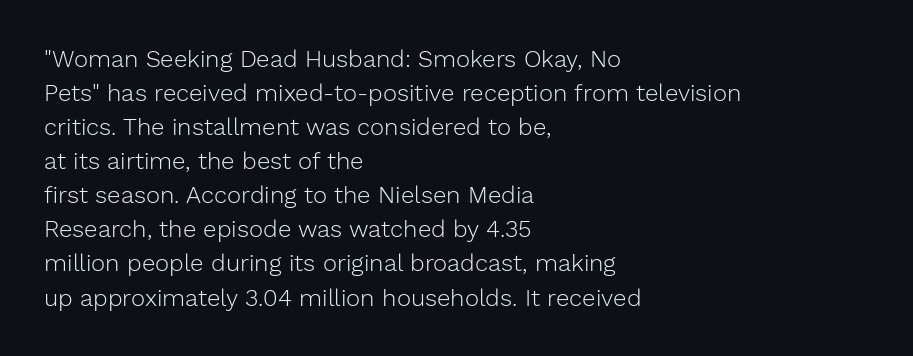
{"italic": "no", "bold": "no", "underline": "no", "align": "left", "line_spacing": "normal", "line_spacing_ratio": 1.42, "letter_spacing": "normal", "letter_spacing_em": 0.0, "glyph_px": 24}
